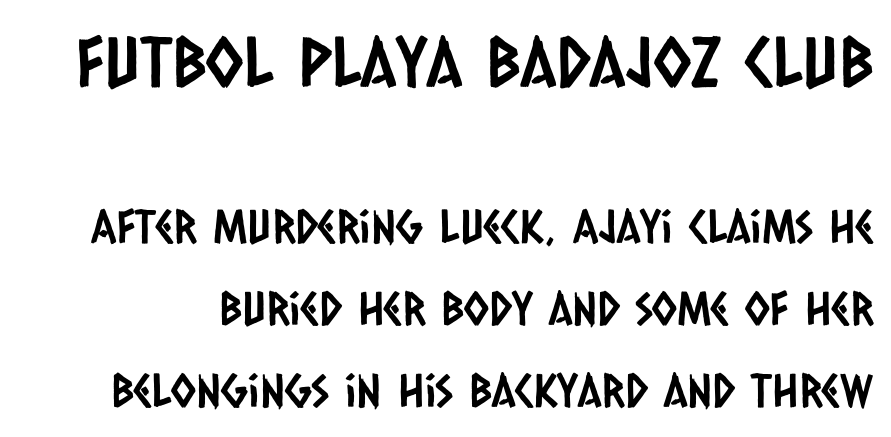
{"serif": "no", "width": "condensed", "stroke_contrast": "low", "x_height": "large", "monospaced": "no", "underline": "no", "line_spacing_ratio": 1.79, "letter_spacing": "normal", "letter_spacing_em": 0.0, "larger_block": "first", "size_ratio": 1.5, "glyph_px": 69}
